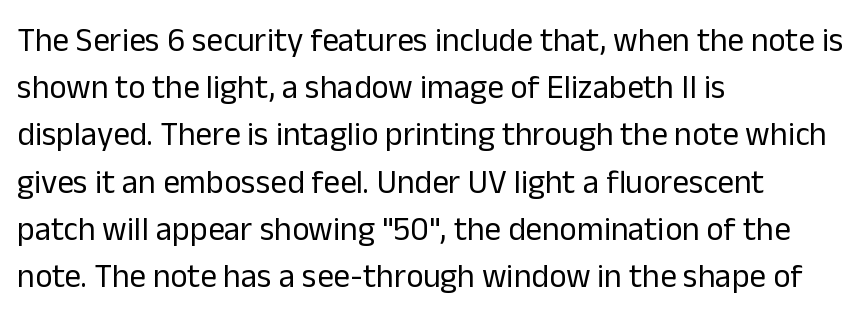
Q: Is the text bold? A: No.
Q: Is the text italic (slanted)? A: No, it is upright.
Q: Is the typeface a serif or a sans-serif typeface? A: Sans-serif.
Q: Is the text underlined? A: No.
Q: How is the paragraph aligned? A: Left-aligned.
Q: Is the spacing between letters normal or unusually wide? A: Normal.
Q: Is the spacing between lines tight, normal or loose? A: Normal.
Q: Width (condensed, normal, or wide)? A: Normal.
Q: Stroke contrast? A: Low.
Q: x-height? A: Medium.
Q: Monospaced? A: No.
